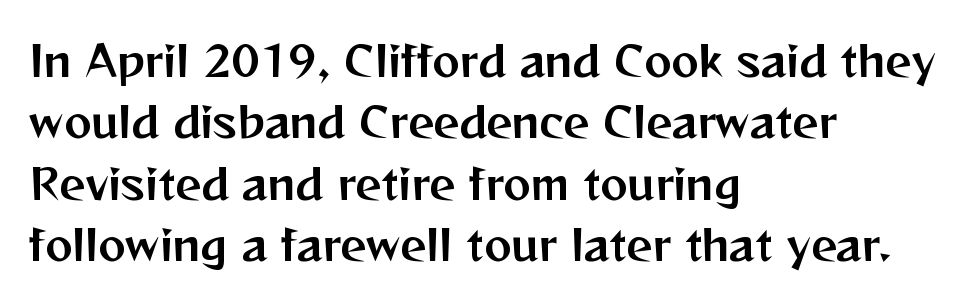
If you measured baseline to baseline, you'd find a middling distance. Default kerning and tracking; the words read as compact shapes. Lines of text with bare space underneath. The type family on display is of the sans-serif kind. The type sits square on the baseline with zero lean. Do the characters align in a grid? No, the font is proportional.
